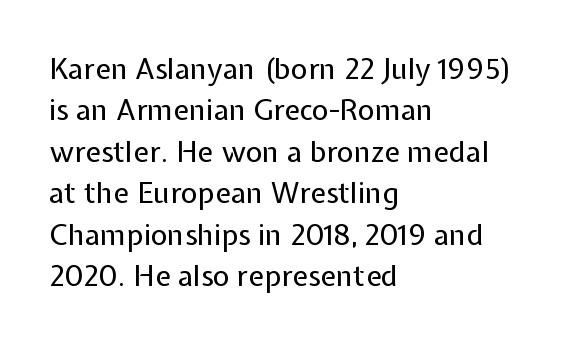
{"serif": "no", "italic": "no", "bold": "no", "weight": "regular", "width": "normal", "stroke_contrast": "low", "x_height": "medium", "monospaced": "no", "underline": "no", "align": "left", "line_spacing": "normal", "line_spacing_ratio": 1.43, "letter_spacing": "normal", "letter_spacing_em": 0.0, "glyph_px": 29}
